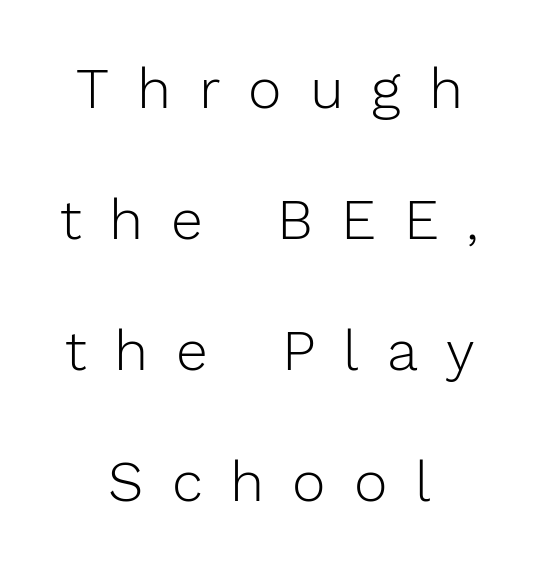
This sample trades compactness for vertical openness between lines. Tall strokes in this sample are plumb rather than angled. Unbolded letterforms with no extra heft. In terms of letterspacing, this is a distinctly airy, spread setting. Layout note: lines centered.
